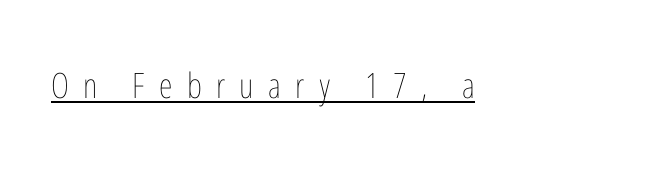
{"italic": "no", "bold": "no", "weight": "thin", "width": "condensed", "stroke_contrast": "low", "x_height": "medium", "monospaced": "no", "underline": "yes", "letter_spacing": "wide", "letter_spacing_em": 0.41, "glyph_px": 35}
